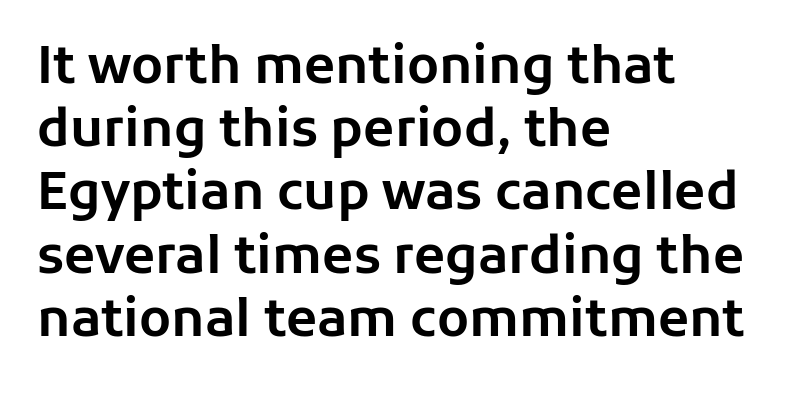
{"serif": "no", "italic": "no", "width": "normal", "stroke_contrast": "low", "x_height": "medium", "monospaced": "no", "underline": "no", "align": "left", "line_spacing_ratio": 1.24, "letter_spacing": "normal", "letter_spacing_em": 0.0, "glyph_px": 51}
